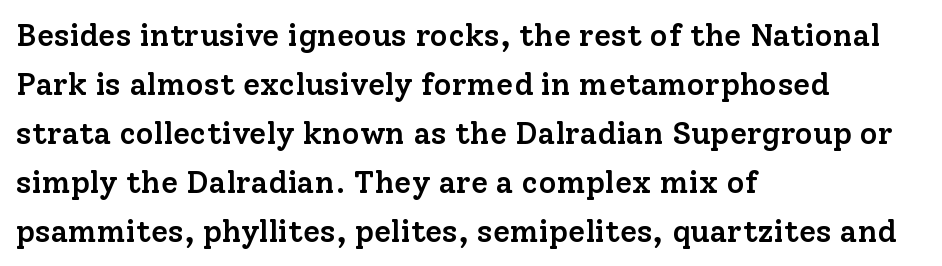
The image shows 31 px semibold serif type, upright; set left-aligned, normal line spacing (1.58x), normal letter spacing, not underlined; low stroke contrast and a medium x-height.
